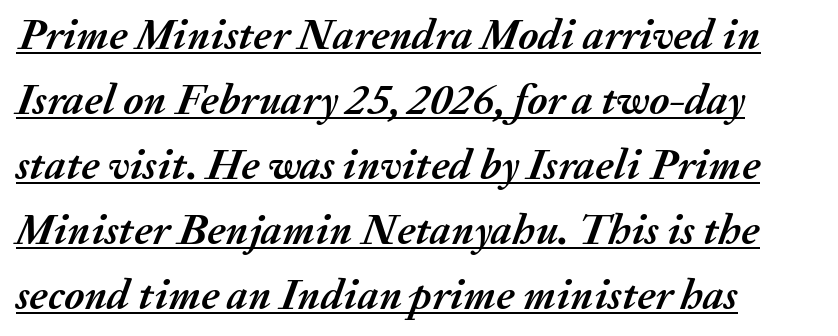
The image shows 43 px semibold type, italic (leaning right); set left-aligned, normal line spacing (1.51x), normal letter spacing, underlined; medium stroke contrast and a medium x-height.
